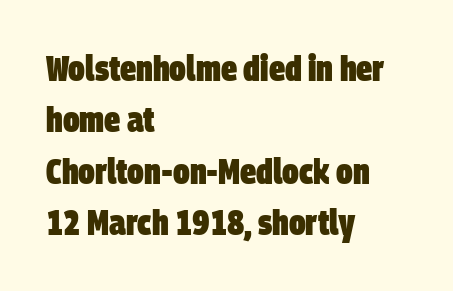
{"serif": "no", "bold": "yes", "weight": "heavy", "width": "condensed", "stroke_contrast": "low", "x_height": "large", "monospaced": "no", "underline": "no", "align": "left", "line_spacing": "normal", "line_spacing_ratio": 1.43, "letter_spacing": "normal", "letter_spacing_em": 0.0, "glyph_px": 36}
